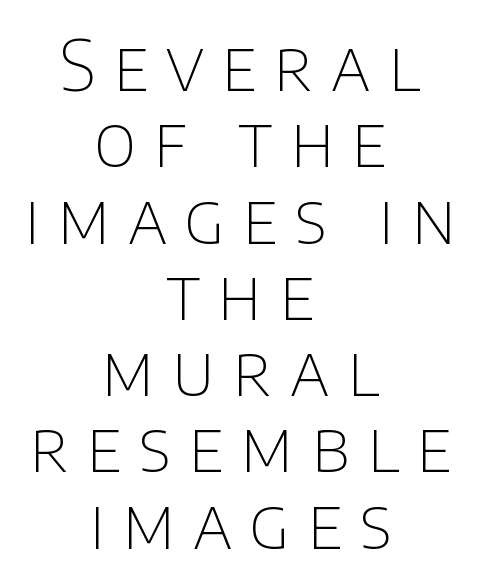
Q: Is the text bold? A: No.
Q: Is the text italic (slanted)? A: No, it is upright.
Q: Is the typeface a serif or a sans-serif typeface? A: Sans-serif.
Q: Is the text underlined? A: No.
Q: How is the paragraph aligned? A: Centered.
Q: Is the spacing between letters normal or unusually wide? A: Unusually wide.
Q: Is the spacing between lines tight, normal or loose? A: Tight.
Q: Width (condensed, normal, or wide)? A: Normal.
Q: Stroke contrast? A: Low.
Q: x-height? A: Large.
Q: Monospaced? A: No.
